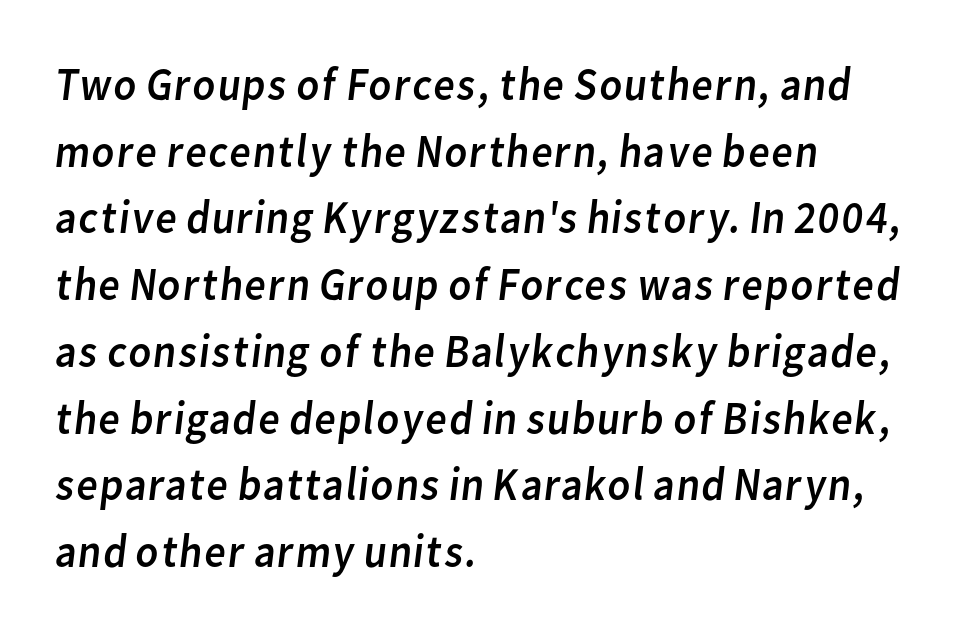
Q: Is the text bold? A: No.
Q: Is the typeface a serif or a sans-serif typeface? A: Sans-serif.
Q: Is the text underlined? A: No.
Q: How is the paragraph aligned? A: Left-aligned.
Q: Is the spacing between letters normal or unusually wide? A: Normal.
Q: Is the spacing between lines tight, normal or loose? A: Normal.
Q: Width (condensed, normal, or wide)? A: Normal.
Q: Stroke contrast? A: Low.
Q: x-height? A: Medium.
Q: Monospaced? A: No.
